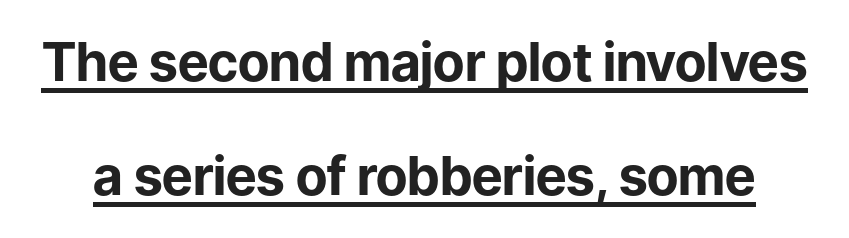
Q: Is the text bold? A: Yes.
Q: Is the text italic (slanted)? A: No, it is upright.
Q: Is the typeface a serif or a sans-serif typeface? A: Sans-serif.
Q: Is the text underlined? A: Yes.
Q: Is the spacing between letters normal or unusually wide? A: Normal.
Q: Is the spacing between lines tight, normal or loose? A: Loose.
Q: Width (condensed, normal, or wide)? A: Normal.
Q: Stroke contrast? A: Low.
Q: x-height? A: Medium.
Q: Monospaced? A: No.
